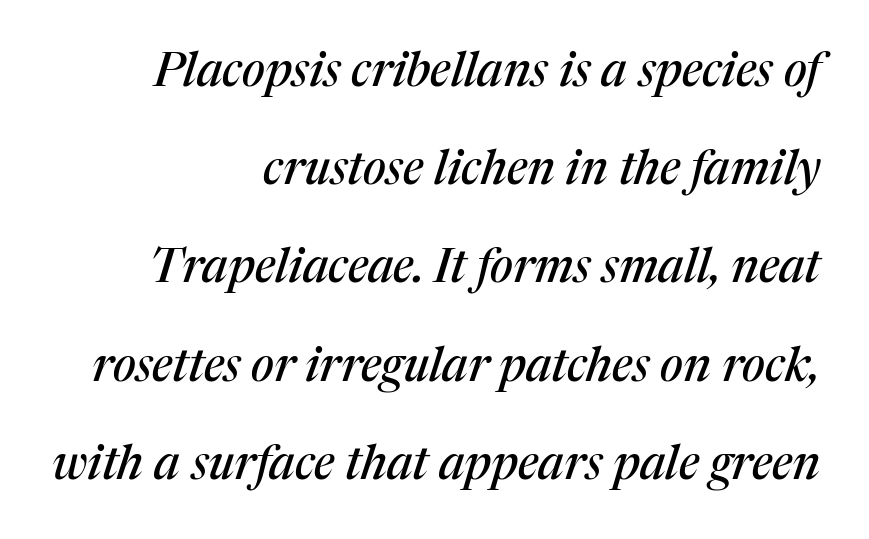
The image shows 47 px serif type, italic (leaning right); set right-aligned, loose line spacing (2.09x), normal letter spacing, not underlined; medium stroke contrast and a medium x-height.
